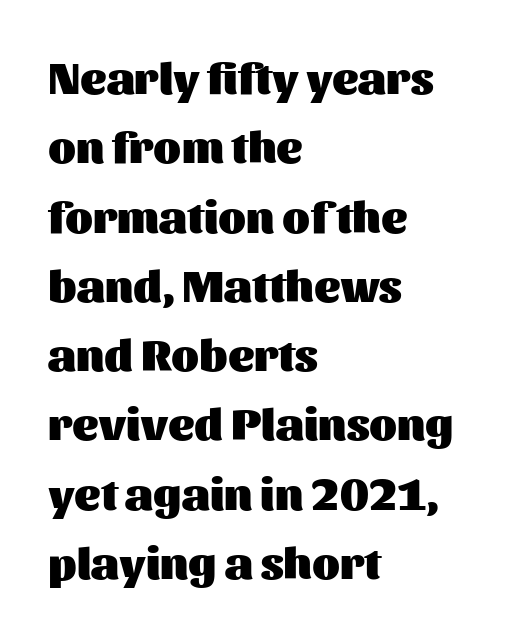
A bare baseline throughout the passage. Is there much room between lines? A standard amount, neither cramped nor airy. How are the letters spaced? Ordinarily, with no added tracking. The rag falls on the right side of this text block. This is roman type, the default non-slanted kind. You could not count columns in this text — the font is proportionally spaced.
